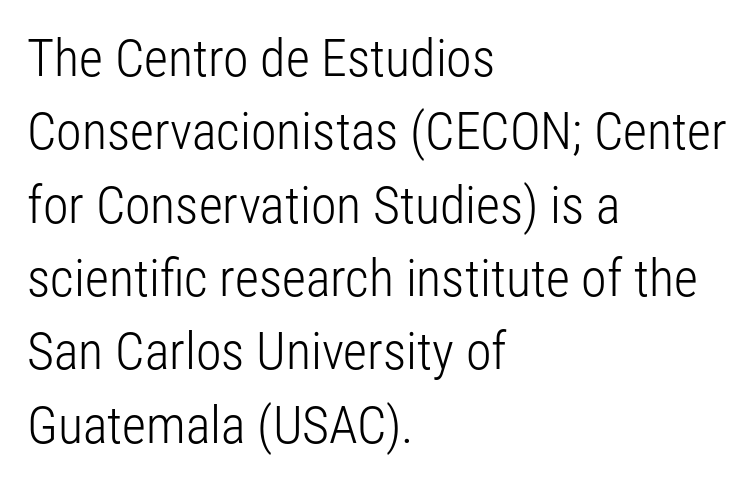
{"serif": "no", "italic": "no", "bold": "no", "weight": "light", "width": "condensed", "stroke_contrast": "low", "x_height": "medium", "monospaced": "no", "underline": "no", "align": "left", "line_spacing": "normal", "line_spacing_ratio": 1.41, "letter_spacing": "normal", "letter_spacing_em": 0.0, "glyph_px": 52}
